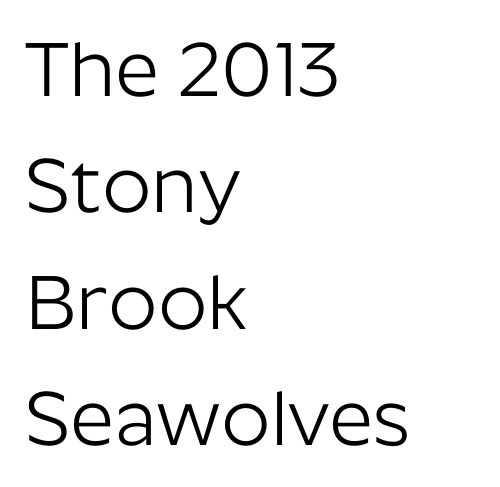
Posture: vertical. Typographically, this falls in the sans-serif category. Typeset ragged right — the left edge is the straight one. This reads as an unemphasized weight, regular at the heaviest. The tracking reads as untouched default to a designer's eye.
